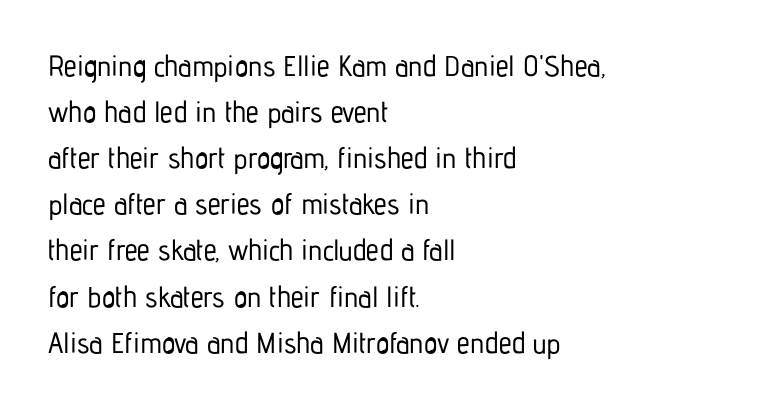
Q: Is the text italic (slanted)? A: No, it is upright.
Q: Is the typeface a serif or a sans-serif typeface? A: Sans-serif.
Q: Is the text underlined? A: No.
Q: How is the paragraph aligned? A: Left-aligned.
Q: Is the spacing between letters normal or unusually wide? A: Normal.
Q: Is the spacing between lines tight, normal or loose? A: Normal.
Q: Width (condensed, normal, or wide)? A: Condensed.
Q: Stroke contrast? A: Low.
Q: x-height? A: Medium.
Q: Monospaced? A: No.
